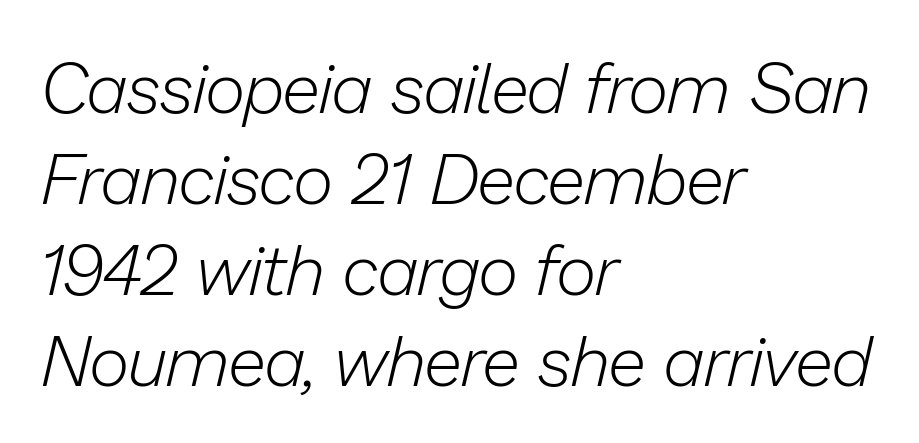
Q: Is the text bold? A: No.
Q: Is the text italic (slanted)? A: Yes, it leans right by about 13 degrees.
Q: Is the text underlined? A: No.
Q: How is the paragraph aligned? A: Left-aligned.
Q: Is the spacing between letters normal or unusually wide? A: Normal.
Q: Is the spacing between lines tight, normal or loose? A: Normal.
Q: Width (condensed, normal, or wide)? A: Normal.
Q: Stroke contrast? A: Low.
Q: x-height? A: Medium.
Q: Monospaced? A: No.
